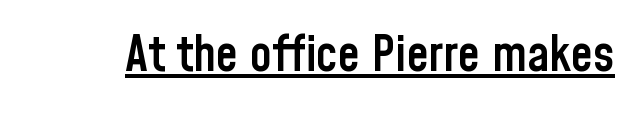
The image shows 50 px semibold, condensed sans-serif type, upright; set normal letter spacing, underlined; low stroke contrast and a medium x-height.
